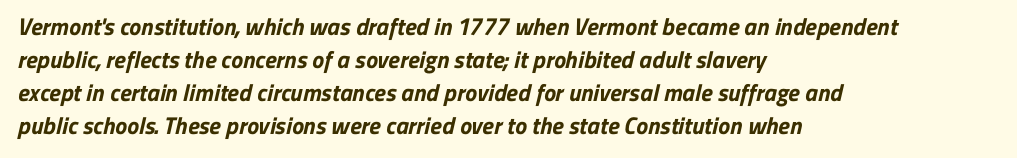
Q: Is the text bold? A: Yes.
Q: Is the text underlined? A: No.
Q: How is the paragraph aligned? A: Left-aligned.
Q: Is the spacing between letters normal or unusually wide? A: Normal.
Q: Is the spacing between lines tight, normal or loose? A: Normal.
